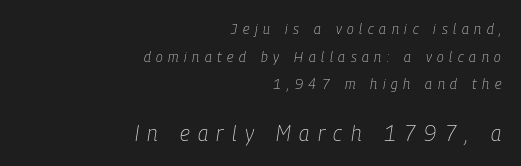
Letters rest on an invisible, unmarked baseline. Each new line begins a long way beneath the previous one. Yep, that's italic — everything's leaning. These lines are set flush right with a ragged left edge.
